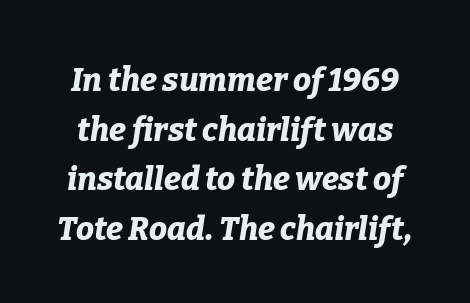
Is the letter spacing exaggerated? No — it looks like the ordinary default. The lines sit at an ordinary, default distance from one another. These lines are rendered in a variable-pitch font. The foot of each line stays bare and open. Summary of weight: heavy, a full bold. There's an unmistakable incline to the writing here.
